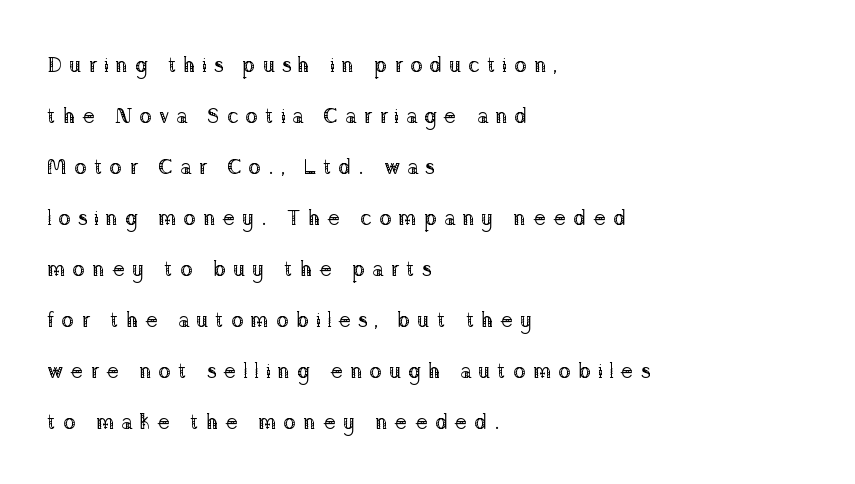
{"italic": "no", "bold": "no", "underline": "no", "align": "left", "line_spacing": "loose", "line_spacing_ratio": 2.43, "letter_spacing": "wide", "letter_spacing_em": 0.32, "glyph_px": 21}
